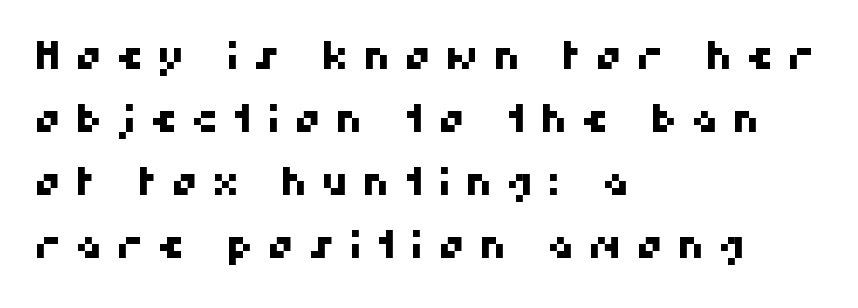
{"serif": "no", "width": "normal", "stroke_contrast": "high", "x_height": "medium", "monospaced": "no", "underline": "no", "align": "left", "line_spacing": "normal", "line_spacing_ratio": 1.66, "letter_spacing": "wide", "letter_spacing_em": 0.36, "glyph_px": 38}
